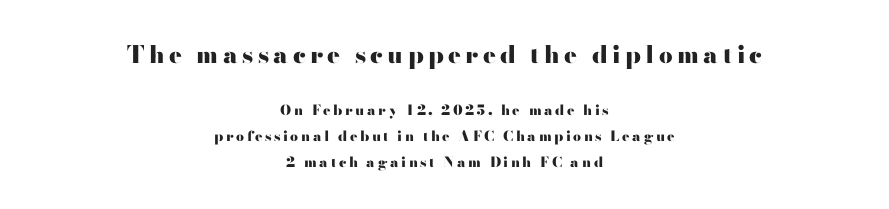
Q: Is the text bold? A: Yes.
Q: Is the text italic (slanted)? A: No, it is upright.
Q: Is the text underlined? A: No.
Q: How is the paragraph aligned? A: Centered.
Q: Which block of text is set in a larger size, the first (top) or the second (bottom)? A: The first (top) one.
